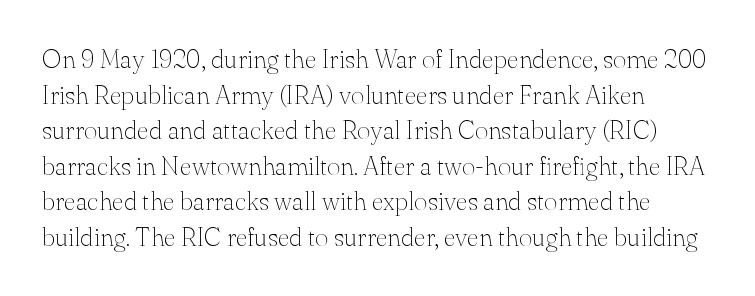
The image shows 26 px text type, upright; set left-aligned, normal line spacing (1.37x), normal letter spacing, not underlined.
